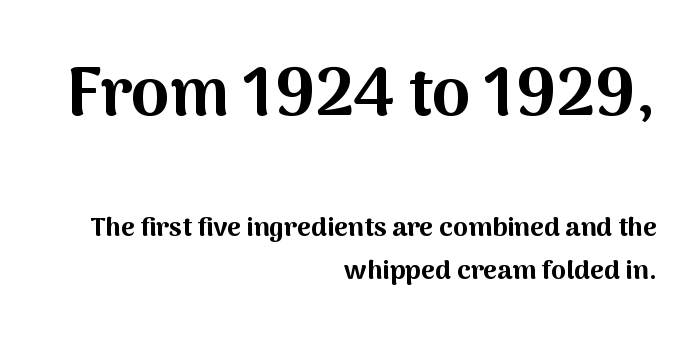
Quick note: not italic, upright. The compositor pushed each line to the right boundary. Each row of text sits above clean, open space. Whoever set this made the first block the dominant, larger element. This sample uses plain, unmodified letter spacing.
